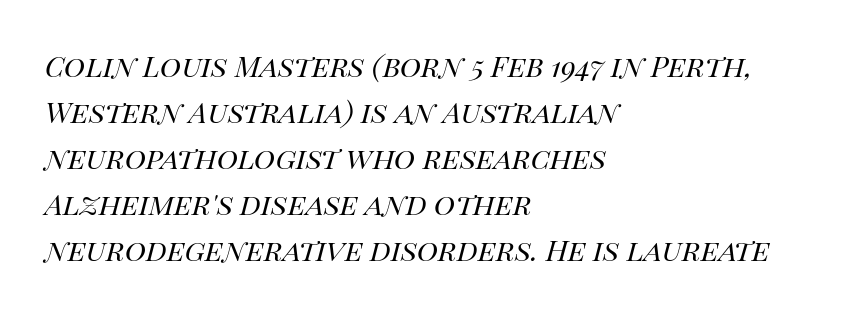
The image shows 29 px regular-weight type, italic (leaning right); set left-aligned, normal line spacing (1.59x), normal letter spacing, not underlined; high stroke contrast and a large x-height.
